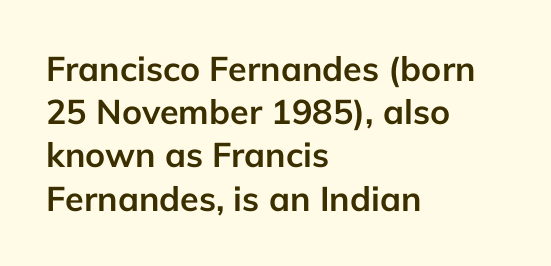
The image shows 34 px semibold sans-serif type, upright; set left-aligned, normal line spacing (1.27x), normal letter spacing, not underlined; low stroke contrast and a medium x-height.
